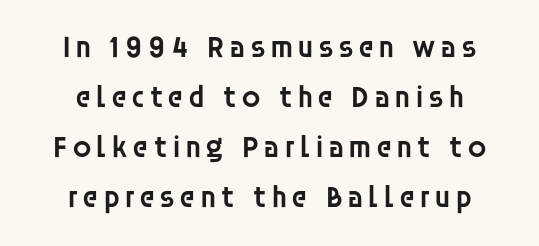
Q: Is the text bold? A: Semi-bold.
Q: Is the text italic (slanted)? A: No, it is upright.
Q: Is the typeface a serif or a sans-serif typeface? A: Sans-serif.
Q: Is the text underlined? A: No.
Q: Is the spacing between lines tight, normal or loose? A: Normal.
Q: Width (condensed, normal, or wide)? A: Normal.
Q: Stroke contrast? A: Low.
Q: x-height? A: Large.
Q: Monospaced? A: No.
